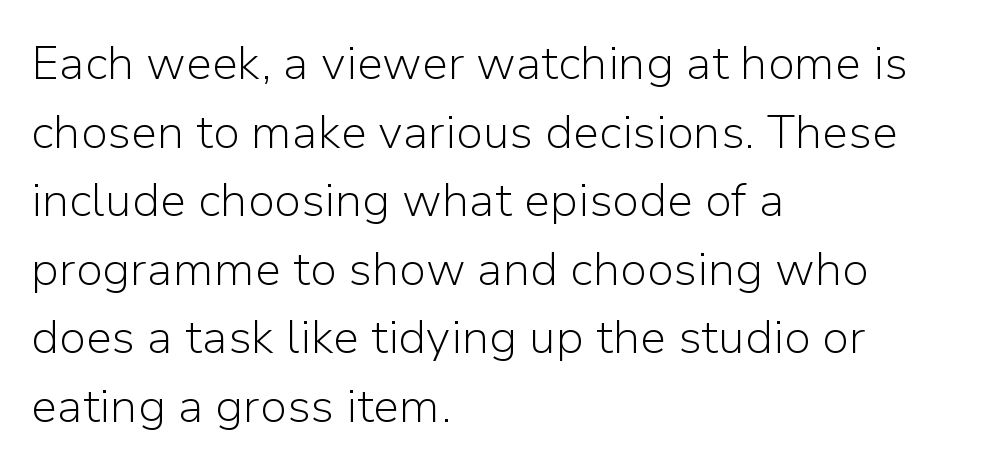
Q: Is the text bold? A: No.
Q: Is the text italic (slanted)? A: No, it is upright.
Q: Is the typeface a serif or a sans-serif typeface? A: Sans-serif.
Q: Is the text underlined? A: No.
Q: How is the paragraph aligned? A: Left-aligned.
Q: Is the spacing between letters normal or unusually wide? A: Normal.
Q: Is the spacing between lines tight, normal or loose? A: Normal.
Q: Width (condensed, normal, or wide)? A: Normal.
Q: Stroke contrast? A: Low.
Q: x-height? A: Medium.
Q: Monospaced? A: No.
